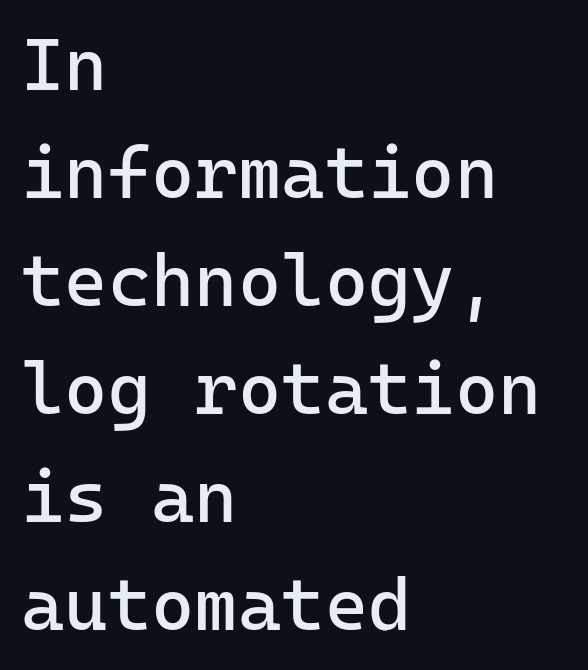
The image shows 74 px regular-weight sans-serif type, upright; set left-aligned, normal line spacing (1.46x), normal letter spacing, not underlined; low stroke contrast and a medium x-height.
